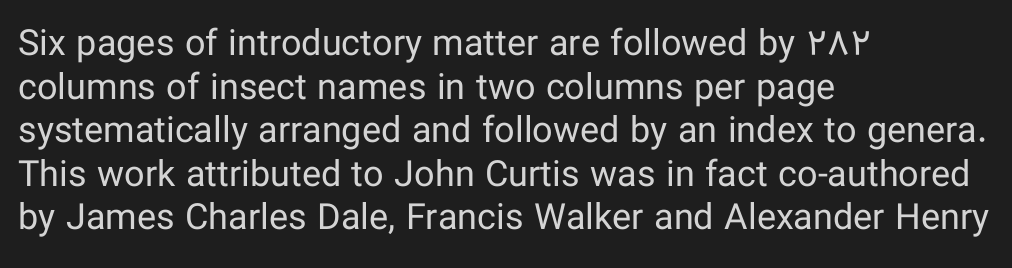
{"serif": "no", "italic": "no", "bold": "no", "weight": "regular", "width": "normal", "stroke_contrast": "low", "x_height": "medium", "monospaced": "no", "underline": "no", "align": "left", "line_spacing_ratio": 1.21, "letter_spacing": "normal", "letter_spacing_em": 0.0, "glyph_px": 36}
